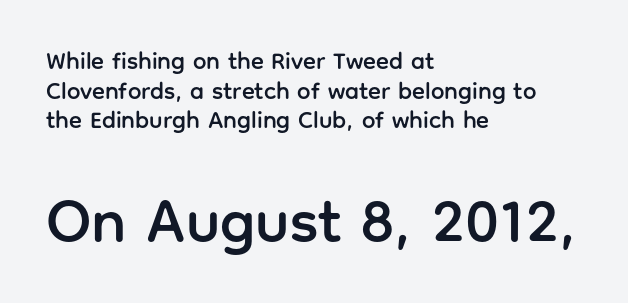
{"serif": "no", "italic": "no", "width": "normal", "stroke_contrast": "low", "x_height": "medium", "monospaced": "no", "underline": "no", "align": "left", "line_spacing_ratio": 1.23, "letter_spacing": "normal", "letter_spacing_em": 0.0, "larger_block": "second", "size_ratio": 2.54, "glyph_px": 61}
